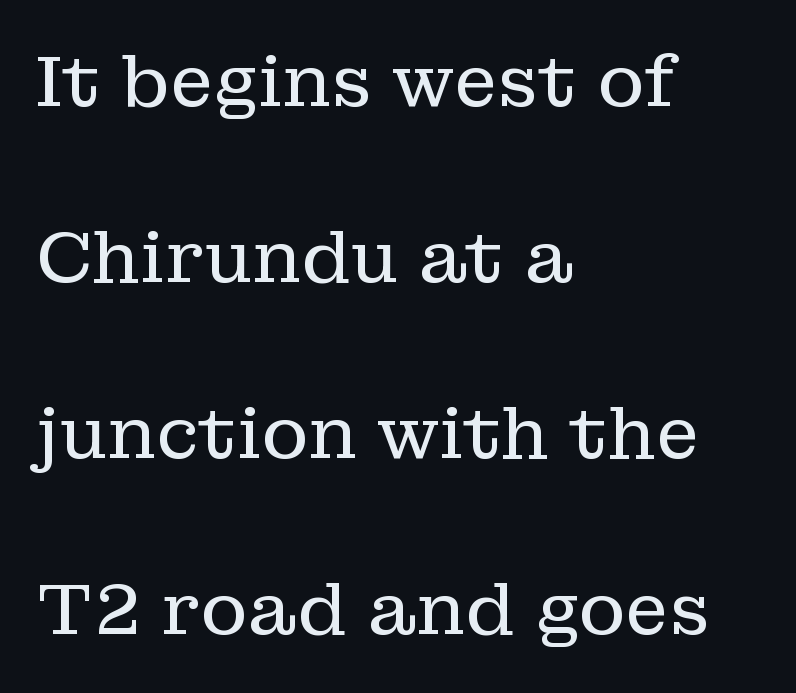
{"serif": "yes", "italic": "no", "bold": "no", "weight": "regular", "width": "normal", "stroke_contrast": "low", "x_height": "medium", "monospaced": "no", "underline": "no", "align": "left", "line_spacing": "loose", "line_spacing_ratio": 2.48, "letter_spacing": "normal", "letter_spacing_em": 0.0, "glyph_px": 71}
